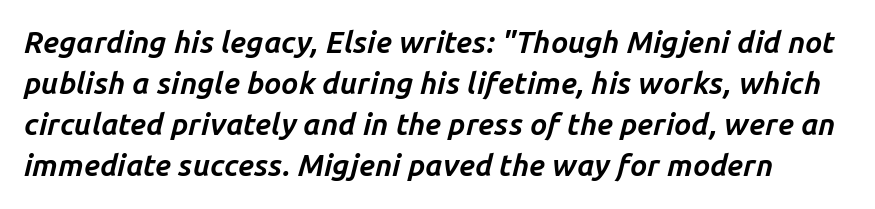
Q: Is the text bold? A: Yes.
Q: Is the text italic (slanted)? A: Yes, it leans right by about 14 degrees.
Q: Is the text underlined? A: No.
Q: Is the spacing between letters normal or unusually wide? A: Normal.
Q: Is the spacing between lines tight, normal or loose? A: Normal.
Q: Width (condensed, normal, or wide)? A: Normal.
Q: Stroke contrast? A: Low.
Q: x-height? A: Medium.
Q: Monospaced? A: No.
